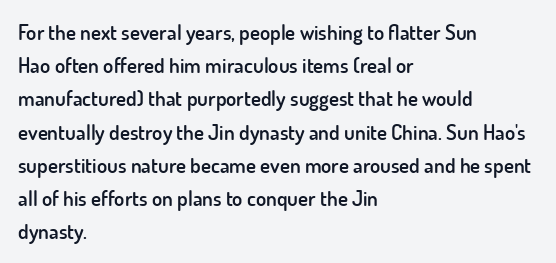
{"italic": "no", "bold": "semi", "underline": "no", "align": "left", "line_spacing": "normal", "line_spacing_ratio": 1.58, "letter_spacing": "normal", "letter_spacing_em": 0.0, "glyph_px": 21}
